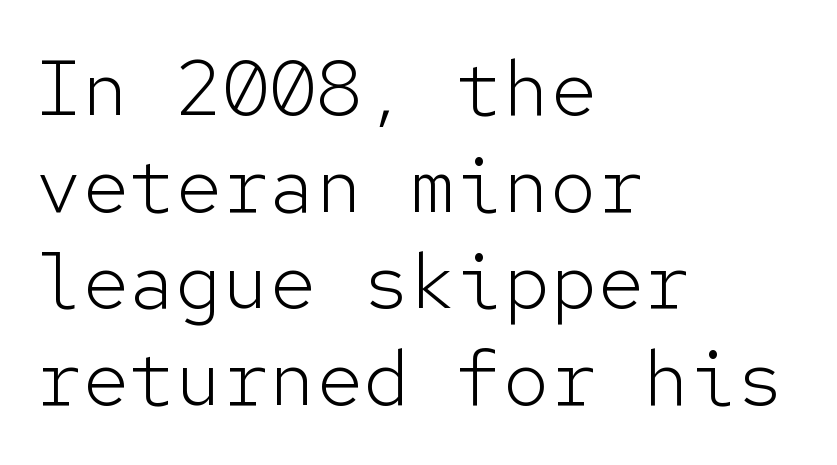
Q: Is the text bold? A: No.
Q: Is the text italic (slanted)? A: No, it is upright.
Q: Is the typeface a serif or a sans-serif typeface? A: Sans-serif.
Q: Is the text underlined? A: No.
Q: How is the paragraph aligned? A: Left-aligned.
Q: Is the spacing between letters normal or unusually wide? A: Normal.
Q: Width (condensed, normal, or wide)? A: Normal.
Q: Stroke contrast? A: Low.
Q: x-height? A: Medium.
Q: Monospaced? A: Yes.
